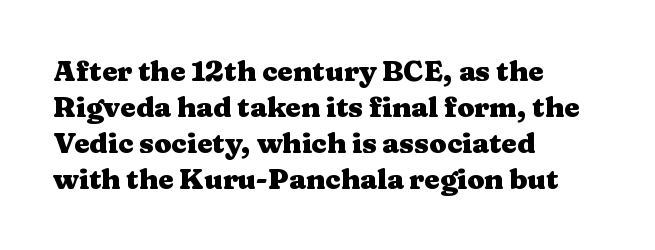
Q: Is the text bold? A: Yes.
Q: Is the text italic (slanted)? A: No, it is upright.
Q: Is the typeface a serif or a sans-serif typeface? A: Serif.
Q: Is the text underlined? A: No.
Q: How is the paragraph aligned? A: Left-aligned.
Q: Is the spacing between letters normal or unusually wide? A: Normal.
Q: Is the spacing between lines tight, normal or loose? A: Normal.
Q: Width (condensed, normal, or wide)? A: Wide.
Q: Stroke contrast? A: Medium.
Q: x-height? A: Medium.
Q: Monospaced? A: No.
